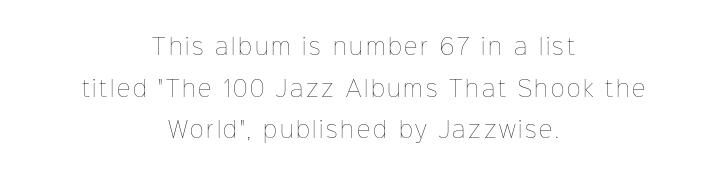
{"italic": "no", "bold": "no", "underline": "no", "align": "center", "line_spacing": "loose", "line_spacing_ratio": 1.98, "glyph_px": 21}
